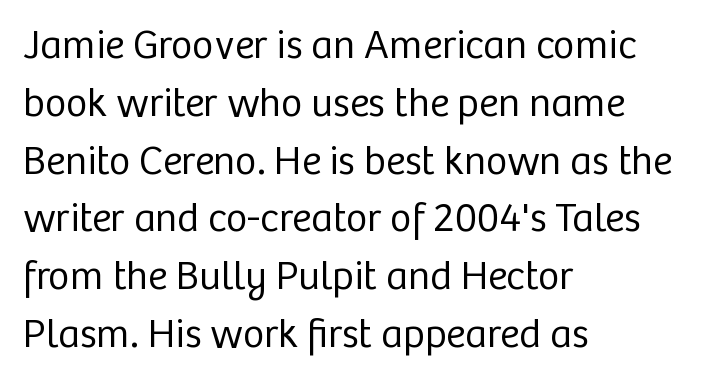
The image shows 41 px regular-weight sans-serif type, upright; set left-aligned, normal line spacing (1.41x), normal letter spacing, not underlined; low stroke contrast and a medium x-height.
